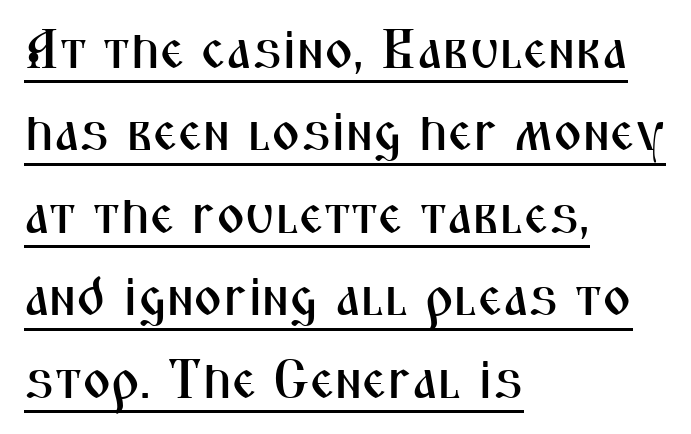
The image shows 55 px condensed sans-serif type, upright; set left-aligned, normal line spacing (1.5x), normal letter spacing, underlined; medium stroke contrast and a medium x-height.
